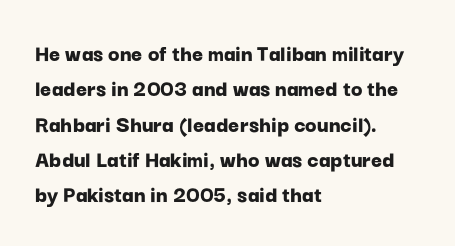
{"italic": "no", "bold": "yes", "underline": "no", "align": "left", "line_spacing": "normal", "line_spacing_ratio": 1.47, "letter_spacing": "normal", "letter_spacing_em": 0.0, "glyph_px": 24}
